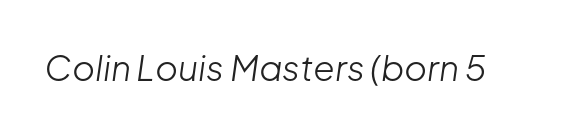
The image shows 35 px light type, italic (leaning right); set normal letter spacing, not underlined; low stroke contrast and a medium x-height.
